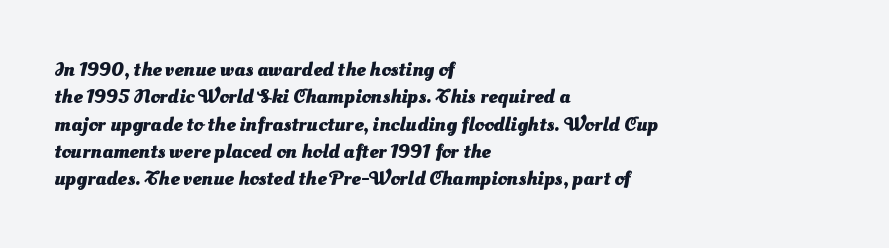
These lines sit exactly where default settings would place them. A typesetter would call this zero additional tracking. The typesetter chose a ragged-right arrangement here. How heavy is the stroke? Heavy — this is a bold.
